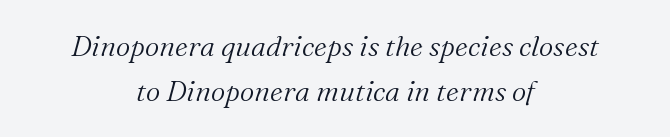
The image shows 28 px light serif type, italic (leaning right); set centered, normal line spacing (1.59x), normal letter spacing, not underlined; medium stroke contrast and a medium x-height.
